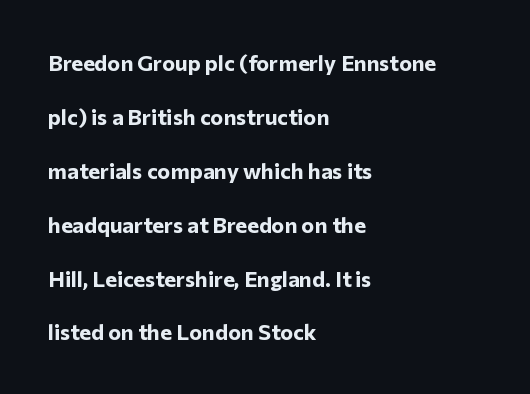
Q: Is the text bold? A: Yes.
Q: Is the text italic (slanted)? A: No, it is upright.
Q: Is the text underlined? A: No.
Q: How is the paragraph aligned? A: Left-aligned.
Q: Is the spacing between letters normal or unusually wide? A: Normal.
Q: Is the spacing between lines tight, normal or loose? A: Loose.
